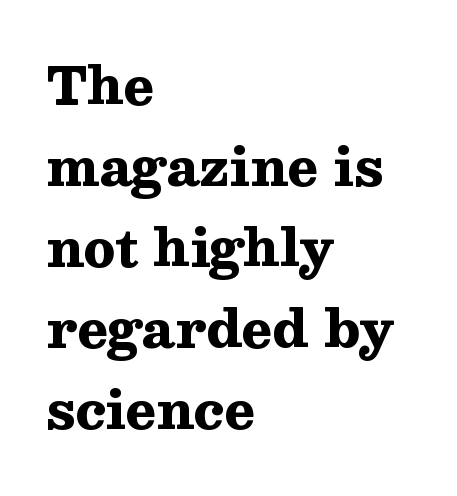
Q: Is the text bold? A: Yes.
Q: Is the text italic (slanted)? A: No, it is upright.
Q: Is the typeface a serif or a sans-serif typeface? A: Serif.
Q: Is the text underlined? A: No.
Q: How is the paragraph aligned? A: Left-aligned.
Q: Is the spacing between letters normal or unusually wide? A: Normal.
Q: Is the spacing between lines tight, normal or loose? A: Normal.
Q: Width (condensed, normal, or wide)? A: Wide.
Q: Stroke contrast? A: Medium.
Q: x-height? A: Medium.
Q: Monospaced? A: No.
